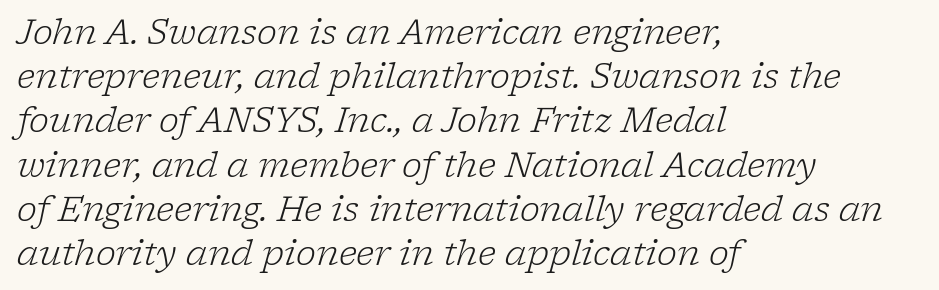
To sum up the face: it has serifs. Casual observation: everything's shoved over to the left. No heavy texture on the line: the type isn't bold. The space beneath each line is pristine and unruled. Does extra space separate the letters? No, they use regular spacing. The lettering tilts uniformly, giving the passage an italic look.
